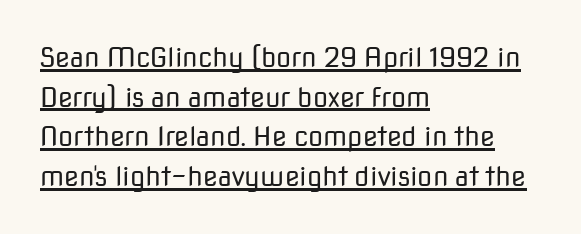
Teacher's note: observe the even left margin — that is flush-left alignment. Does the leading feel generous? No, just average. Notice how a bar underscores the lettering throughout. Compared with a typical body face, this is equally light or lighter still.
